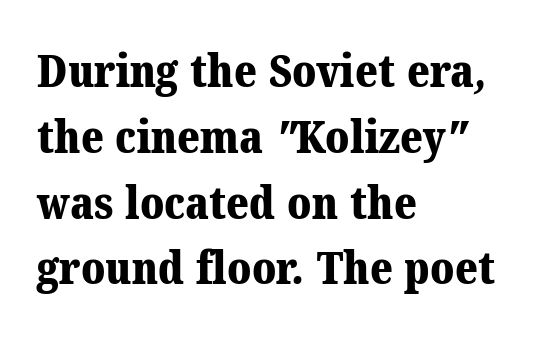
The image shows 46 px bold serif type; set left-aligned, normal line spacing (1.43x), normal letter spacing, not underlined; medium stroke contrast and a medium x-height.
